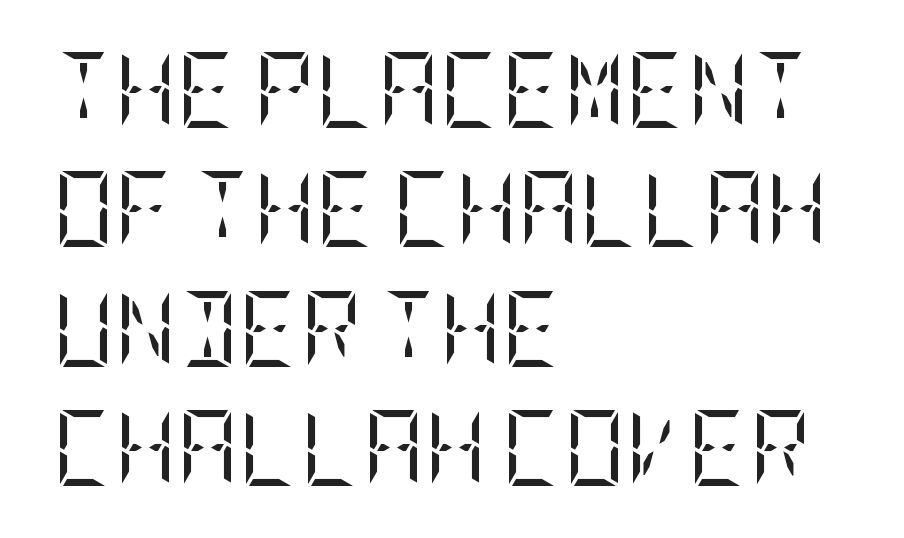
{"serif": "yes", "italic": "no", "bold": "no", "weight": "regular", "width": "condensed", "stroke_contrast": "low", "x_height": "large", "underline": "no", "align": "left", "line_spacing": "normal", "line_spacing_ratio": 1.57, "letter_spacing": "normal", "letter_spacing_em": 0.0, "glyph_px": 76}
